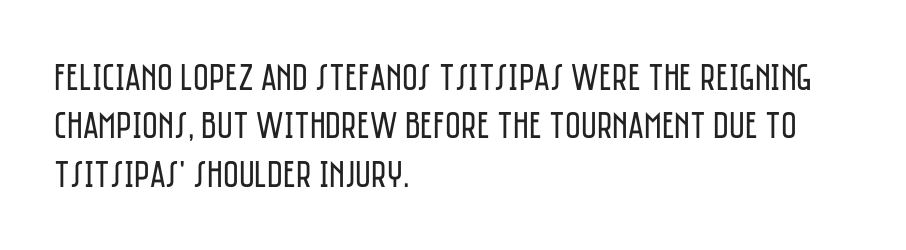
The image shows 38 px regular-weight, condensed sans-serif type, upright; set left-aligned, normal line spacing (1.27x), normal letter spacing, not underlined; low stroke contrast and a large x-height.
